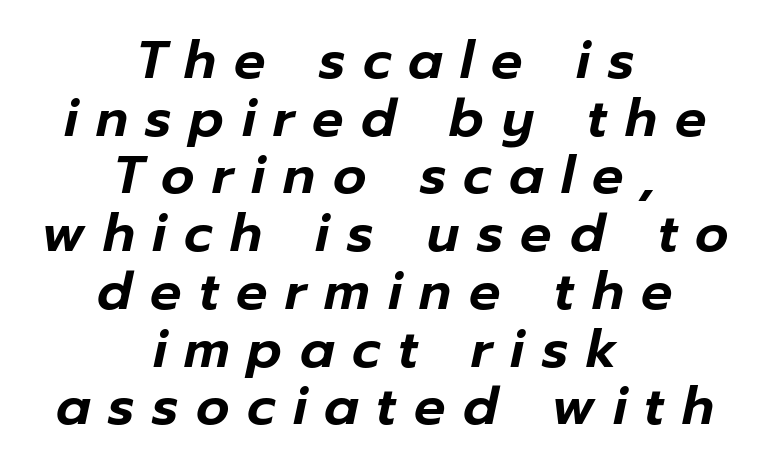
The image shows 52 px text type, italic (leaning right); set centered, tight line spacing (1.11x), unusually wide letter spacing (+0.34 em), not underlined; low stroke contrast and a medium x-height.
